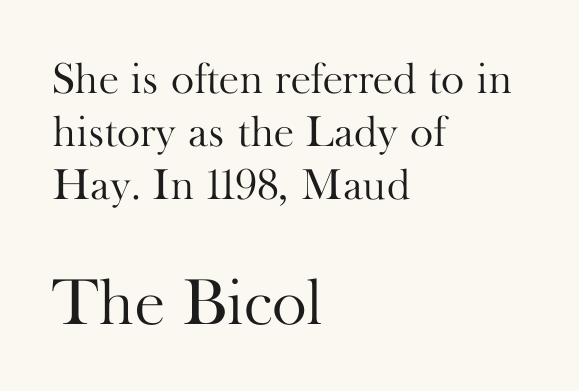
Q: Is the text bold? A: No.
Q: Is the text italic (slanted)? A: No, it is upright.
Q: Is the typeface a serif or a sans-serif typeface? A: Serif.
Q: Is the text underlined? A: No.
Q: How is the paragraph aligned? A: Left-aligned.
Q: Is the spacing between letters normal or unusually wide? A: Normal.
Q: Which block of text is set in a larger size, the first (top) or the second (bottom)? A: The second (bottom) one.
Q: Width (condensed, normal, or wide)? A: Normal.
Q: Stroke contrast? A: High.
Q: x-height? A: Small.
Q: Monospaced? A: No.
